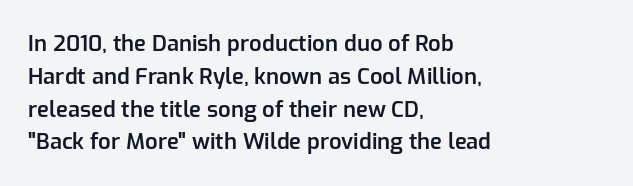
This sample is left-justified, so line endings fall wherever the words run out. Has an underline been added? It has not. The glyphs have the mass of a demibold cut, below bold. Nothing unusual about the tracking: characters are spaced as the font intends.
